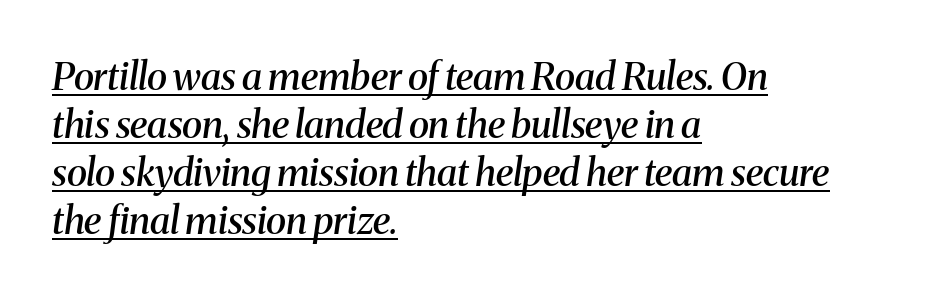
{"serif": "yes", "italic": "yes", "lean": "right", "slant_degrees": 8, "bold": "semi", "weight": "semibold", "width": "normal", "stroke_contrast": "medium", "x_height": "medium", "monospaced": "no", "underline": "yes", "align": "left", "line_spacing": "normal", "line_spacing_ratio": 1.26, "letter_spacing": "normal", "letter_spacing_em": 0.0, "glyph_px": 38}
